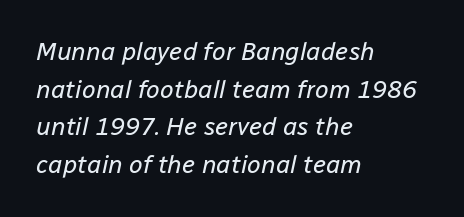
{"italic": "yes", "lean": "right", "slant_degrees": 12, "bold": "no", "underline": "no", "align": "left", "line_spacing": "normal", "line_spacing_ratio": 1.51, "letter_spacing": "normal", "letter_spacing_em": 0.0, "glyph_px": 25}
